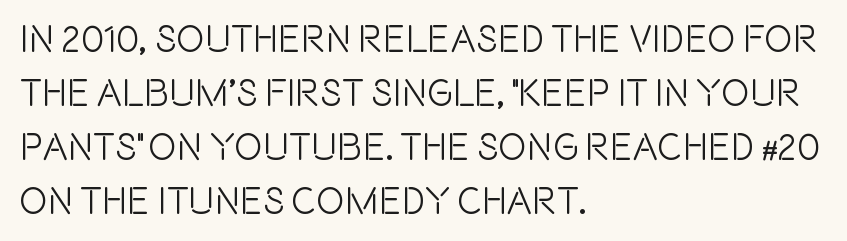
Every stem runs plumb, perpendicular to the baseline. Default kerning and tracking; the words read as compact shapes. Successive baselines arrive at the customary interval. No feet cap the strokes, marking this as sans-serif type. Nobody drew a line under any word here. This sample has the flowing, uneven cadence of proportional lettering.
